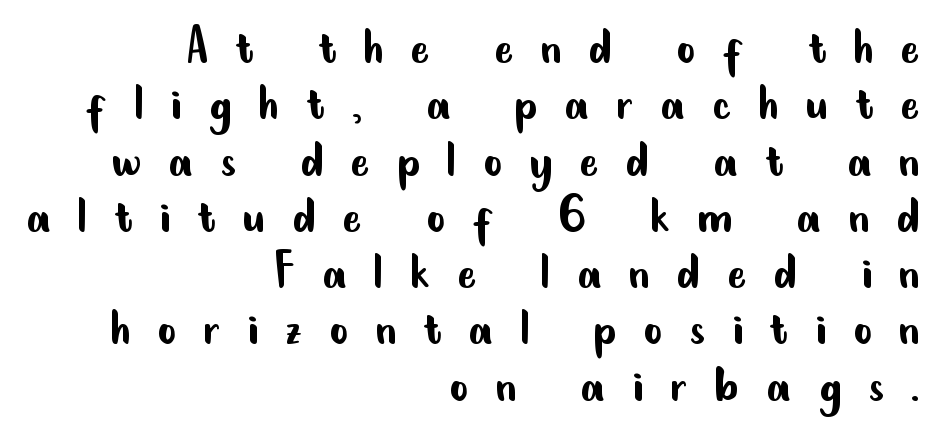
This rendering employs a face without finishing strokes, i.e., a sans-serif. The lines are packed closely together with very little leading. A typesetter would call this proportional, since set widths differ per character. Vertical strokes here are truly vertical.
